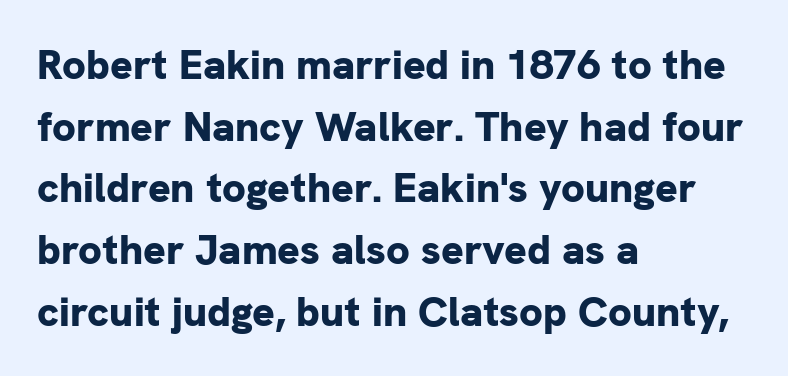
{"serif": "no", "italic": "no", "bold": "yes", "weight": "bold", "width": "normal", "stroke_contrast": "low", "x_height": "medium", "monospaced": "no", "underline": "no", "align": "left", "line_spacing": "normal", "line_spacing_ratio": 1.47, "letter_spacing": "normal", "letter_spacing_em": 0.0, "glyph_px": 42}
